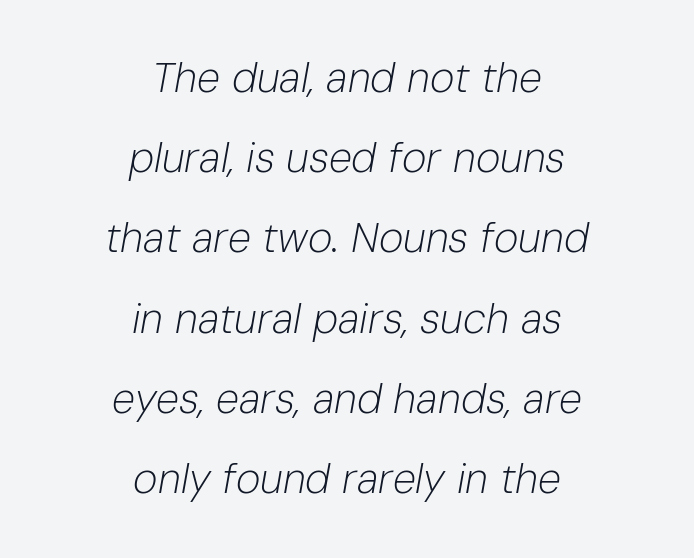
The image shows 42 px light type, italic (leaning right); set centered, loose line spacing (1.91x), normal letter spacing, not underlined; low stroke contrast and a medium x-height.
